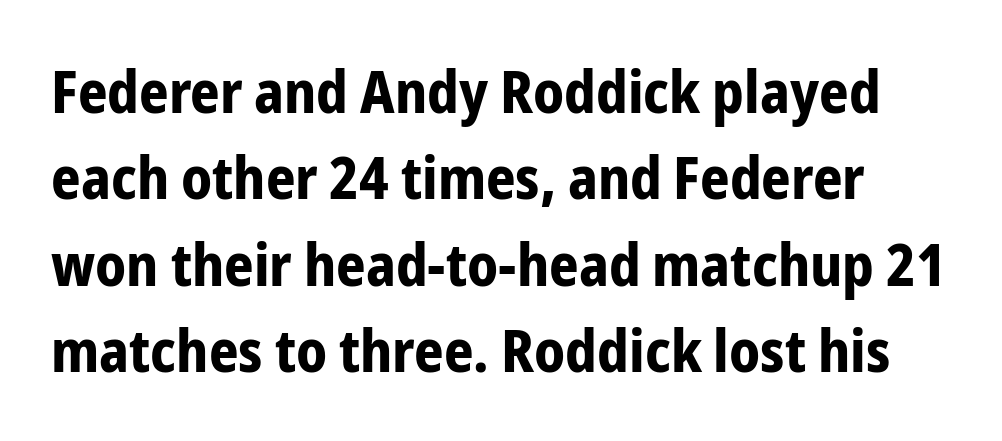
Posture: upright roman. Note the varied advance widths — an 'i' is clearly narrower than an 'm'. A typesetter would call this zero additional tracking. Weight check: bold — yes, fully.
